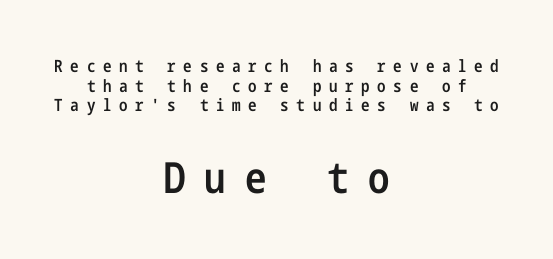
{"serif": "no", "italic": "no", "bold": "semi", "weight": "semibold", "width": "condensed", "stroke_contrast": "low", "x_height": "medium", "underline": "no", "align": "center", "line_spacing_ratio": 1.16, "letter_spacing": "wide", "letter_spacing_em": 0.45, "larger_block": "second", "size_ratio": 2.53, "glyph_px": 43}
